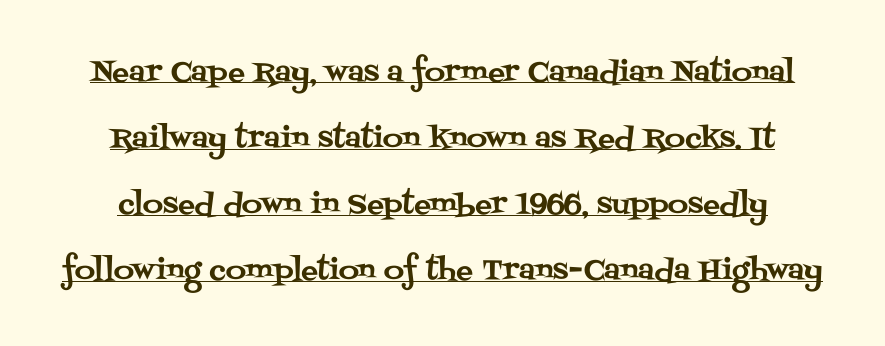
The image shows 28 px serif type, upright; set loose line spacing (2.36x), normal letter spacing, underlined; medium stroke contrast and a large x-height.
